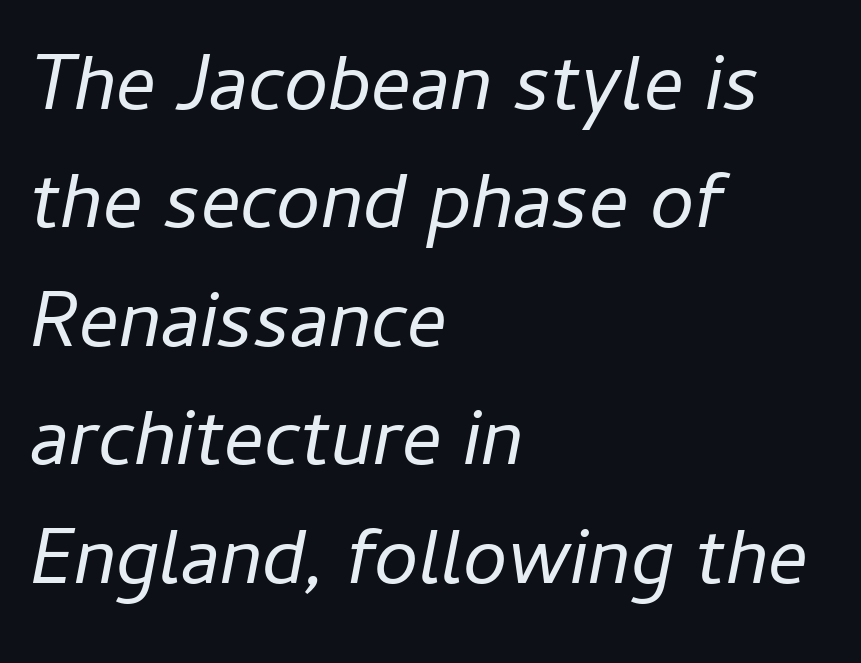
The image shows 79 px regular-weight type, italic (leaning right); set left-aligned, normal line spacing (1.5x), normal letter spacing, not underlined; low stroke contrast and a medium x-height.
